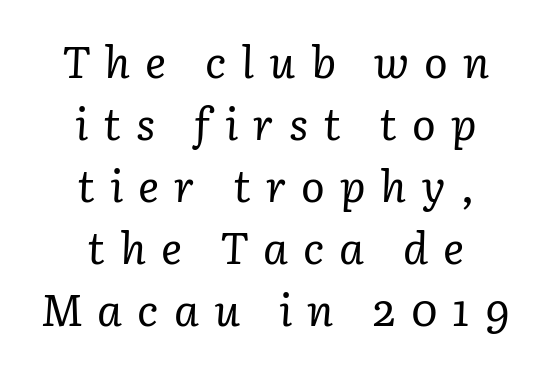
Look at the tracking — it's clearly loosened, letters drifting apart. The specimen omits any rule beneath the text block's lines. The font is comparable to plain body text, perhaps lighter. A typesetter would call this proportional, since set widths differ per character. Layout note: lines centered.
